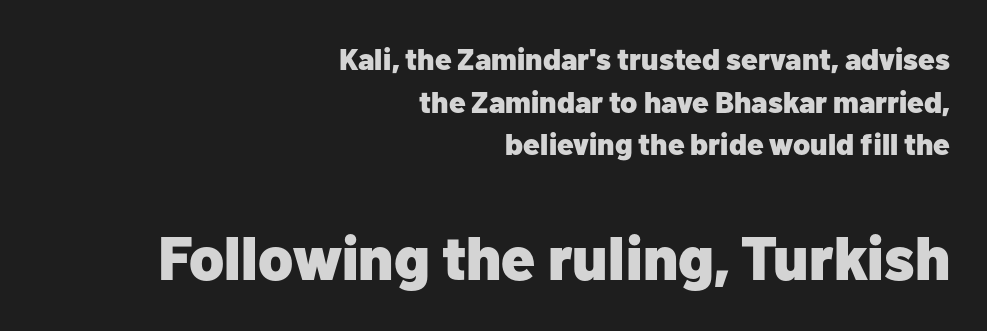
Q: Is the text bold? A: Yes.
Q: Is the text italic (slanted)? A: No, it is upright.
Q: Is the typeface a serif or a sans-serif typeface? A: Sans-serif.
Q: Is the text underlined? A: No.
Q: How is the paragraph aligned? A: Right-aligned.
Q: Is the spacing between letters normal or unusually wide? A: Normal.
Q: Is the spacing between lines tight, normal or loose? A: Normal.
Q: Which block of text is set in a larger size, the first (top) or the second (bottom)? A: The second (bottom) one.
Q: Width (condensed, normal, or wide)? A: Normal.
Q: Stroke contrast? A: Low.
Q: x-height? A: Medium.
Q: Monospaced? A: No.
